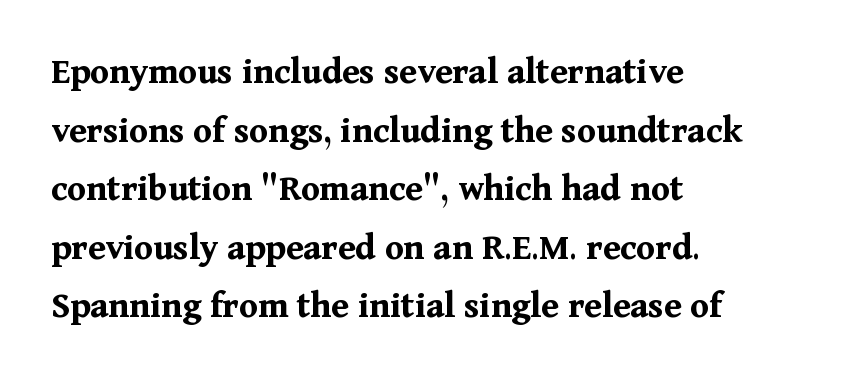
The image shows 38 px bold serif type, upright; set left-aligned, normal line spacing (1.54x), normal letter spacing, not underlined; medium stroke contrast and a medium x-height.
